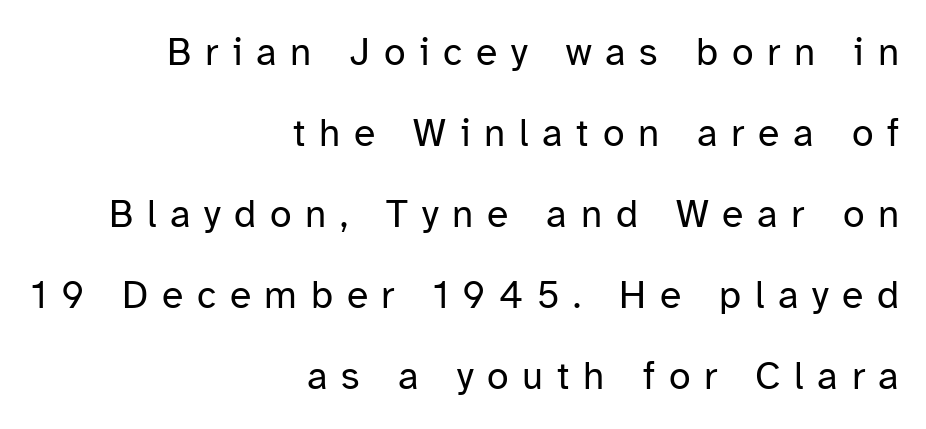
The image shows 39 px regular-weight sans-serif type, upright; set right-aligned, loose line spacing (2.08x), unusually wide letter spacing (+0.35 em), not underlined; low stroke contrast and a medium x-height.
